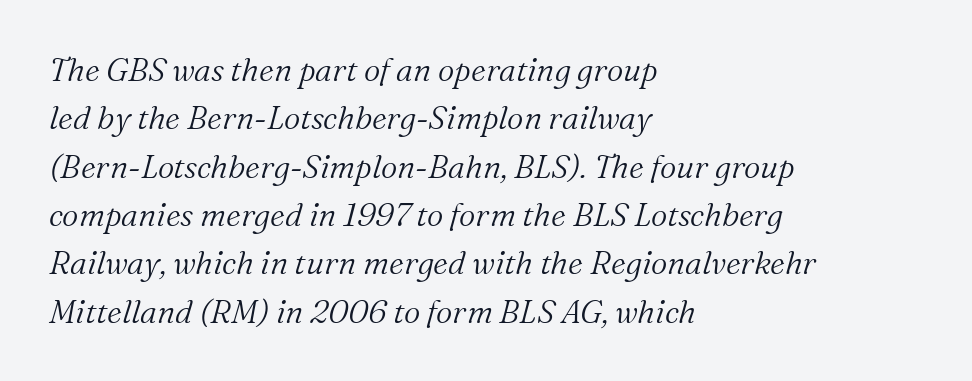
The image shows 32 px light serif type, italic (leaning right); set left-aligned, normal line spacing (1.51x), normal letter spacing, not underlined; medium stroke contrast and a medium x-height.
